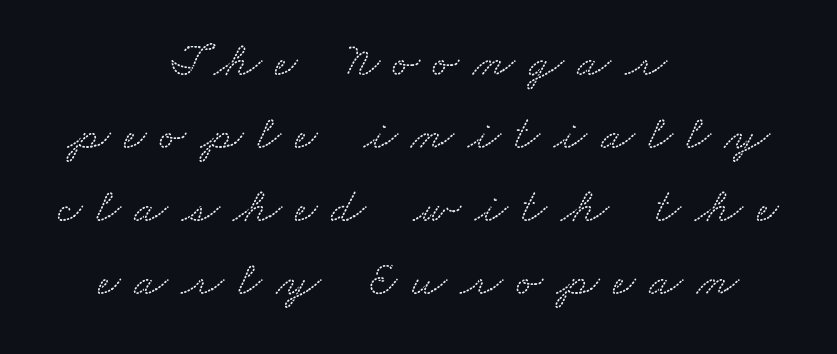
{"width": "wide", "stroke_contrast": "low", "x_height": "small", "monospaced": "no", "underline": "no", "align": "center", "line_spacing": "normal", "line_spacing_ratio": 1.49, "letter_spacing": "wide", "letter_spacing_em": 0.28, "glyph_px": 49}
